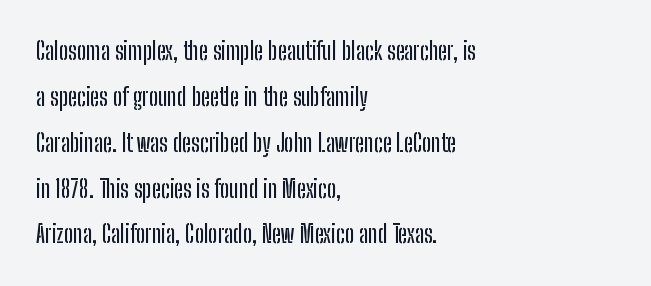
The image shows 24 px text type, upright; set left-aligned, loose line spacing (1.91x), normal letter spacing, not underlined.
